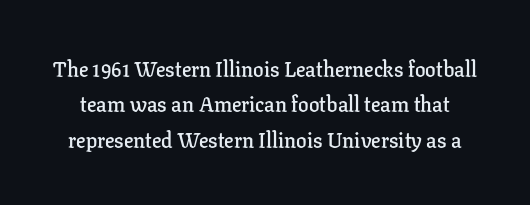
{"italic": "no", "bold": "semi", "underline": "no", "line_spacing": "normal", "line_spacing_ratio": 1.69, "letter_spacing": "normal", "letter_spacing_em": 0.0, "glyph_px": 21}
